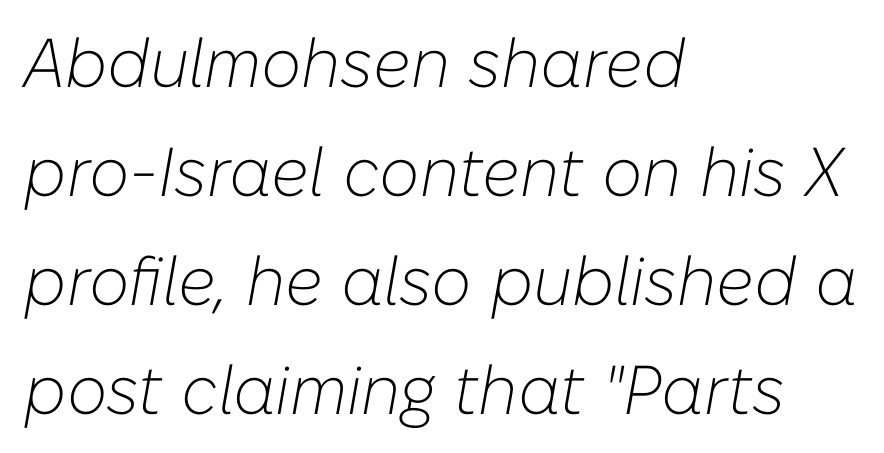
Q: Is the text bold? A: No.
Q: Is the text italic (slanted)? A: Yes, it leans right by about 10 degrees.
Q: Is the text underlined? A: No.
Q: How is the paragraph aligned? A: Left-aligned.
Q: Is the spacing between letters normal or unusually wide? A: Normal.
Q: Is the spacing between lines tight, normal or loose? A: Normal.
Q: Width (condensed, normal, or wide)? A: Normal.
Q: Stroke contrast? A: Low.
Q: x-height? A: Medium.
Q: Monospaced? A: No.
